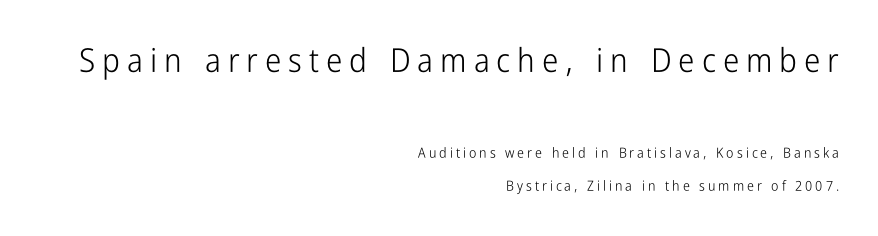
The image shows 33 px light, condensed sans-serif type, upright; set right-aligned, loose line spacing (2.37x), unusually wide letter spacing (+0.21 em), not underlined; the first (top) block is 2.36x larger; low stroke contrast and a medium x-height.
